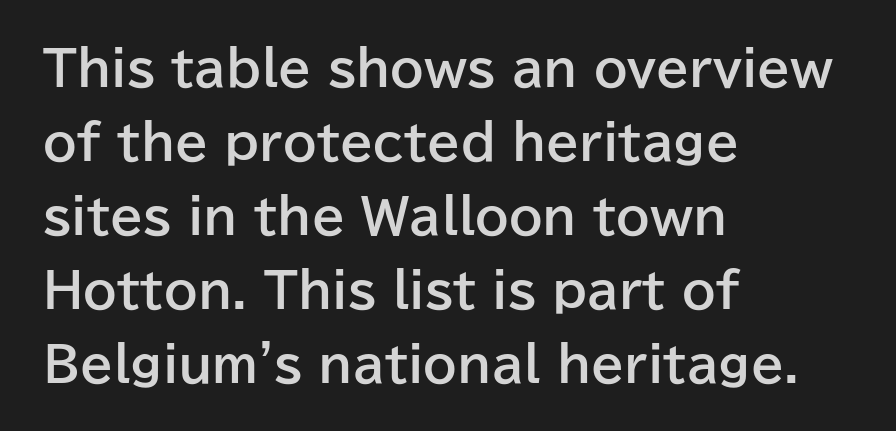
A clean baseline with only descenders dipping below it. Notice how descenders clear the ascenders below comfortably — that's standard leading. Typesetter's note: full bold, strokes at maximum text heaviness. Alignment: flush left.
